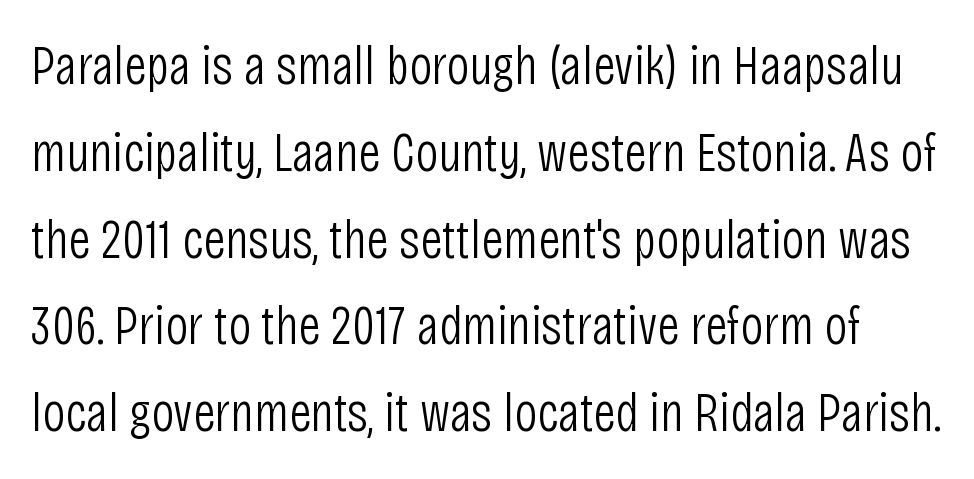
The image shows 56 px light, condensed sans-serif type, upright; set normal line spacing (1.55x), normal letter spacing, not underlined; low stroke contrast and a large x-height.
